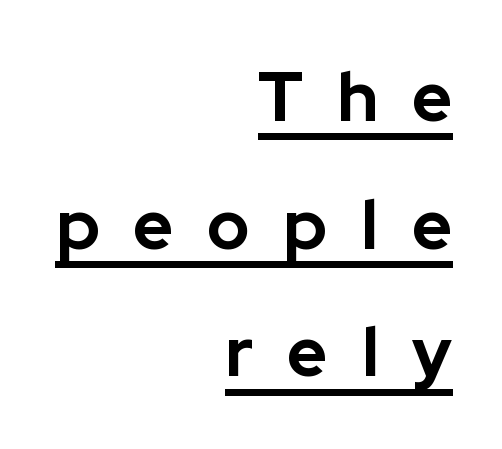
Q: Is the text bold? A: Yes.
Q: Is the text italic (slanted)? A: No, it is upright.
Q: Is the typeface a serif or a sans-serif typeface? A: Sans-serif.
Q: Is the text underlined? A: Yes.
Q: How is the paragraph aligned? A: Right-aligned.
Q: Is the spacing between letters normal or unusually wide? A: Unusually wide.
Q: Width (condensed, normal, or wide)? A: Normal.
Q: Stroke contrast? A: Low.
Q: x-height? A: Medium.
Q: Monospaced? A: No.
